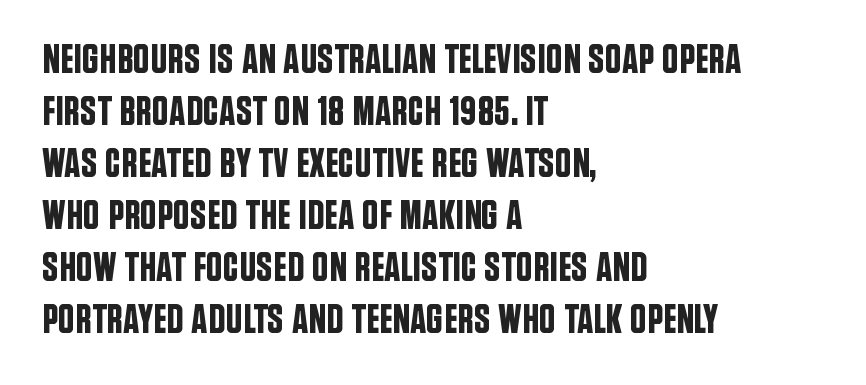
In terms of letterspacing, this is plain default setting. Spacing verdict: proportional, widths tailored to each character. This is the regular roman posture of the typeface. Any mark beneath the type? The region is blank. Compared with a centered layout, this one pins lines to the left instead.
